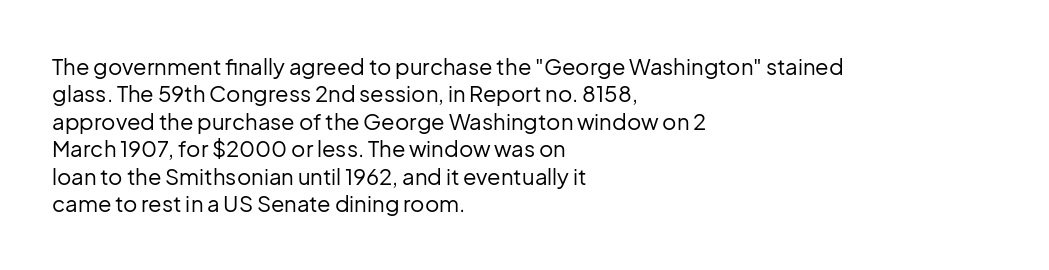
The image shows 22 px text type, upright; set left-aligned, normal line spacing (1.25x), normal letter spacing, not underlined.
